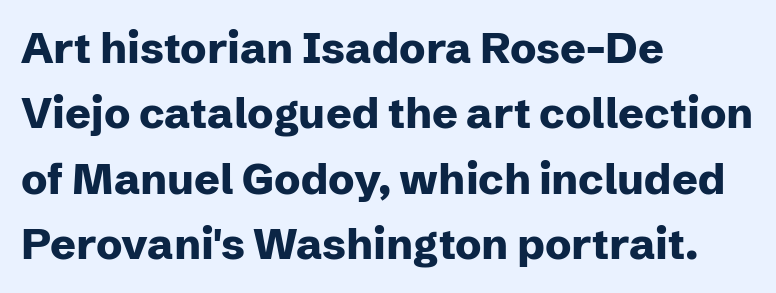
Q: Is the text bold? A: Yes.
Q: Is the text italic (slanted)? A: No, it is upright.
Q: Is the typeface a serif or a sans-serif typeface? A: Sans-serif.
Q: Is the text underlined? A: No.
Q: How is the paragraph aligned? A: Left-aligned.
Q: Is the spacing between letters normal or unusually wide? A: Normal.
Q: Is the spacing between lines tight, normal or loose? A: Normal.
Q: Width (condensed, normal, or wide)? A: Normal.
Q: Stroke contrast? A: Low.
Q: x-height? A: Medium.
Q: Monospaced? A: No.
